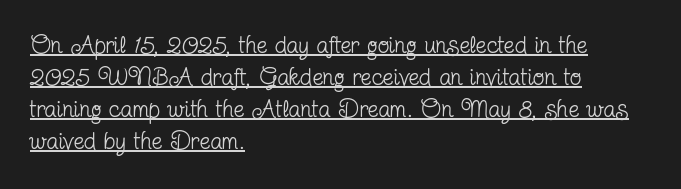
These characters rest on top of a visible drawn line. A light-to-regular cut is what we see here. The face used here is rendered with its standard letterfit. This rendering uses left alignment, leaving the right contour irregular. Leading matches the norm, producing a regular column.
